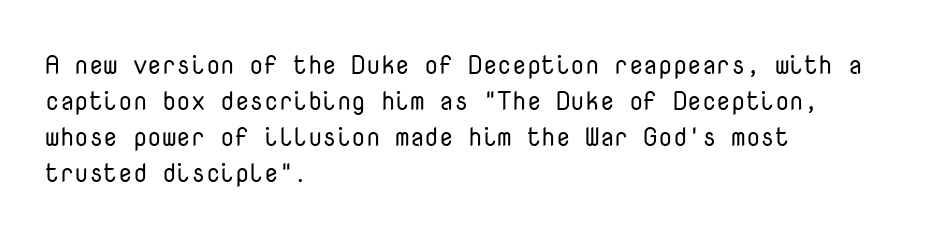
The characters are drawn with everyday or finer stroke widths. Line beginnings align vertically; line endings do not. Rule under the text: the space is simply empty. Words appear dense and cohesive because spacing is normal. Whoever set this chose a conventional vertical rhythm. Rendered with straight, roman letterforms.
